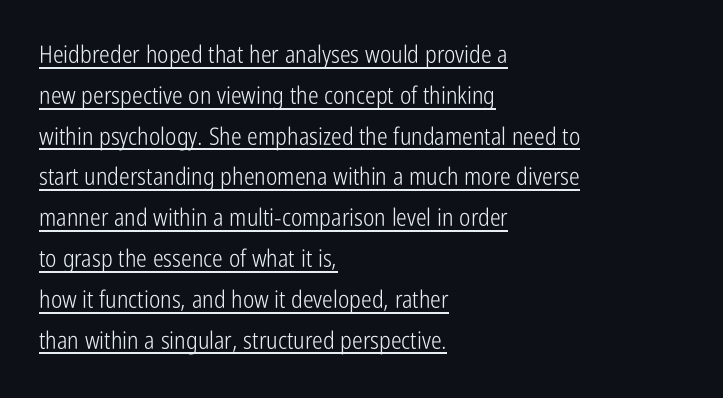
Characters remain perfectly vertical along every line. These lines keep a tight, regular rhythm from letter to letter. How would I describe the line gaps? Plain and ordinary. Notice how a bar underscores the lettering throughout. Each stroke keeps to a modest, everyday thickness or less.
